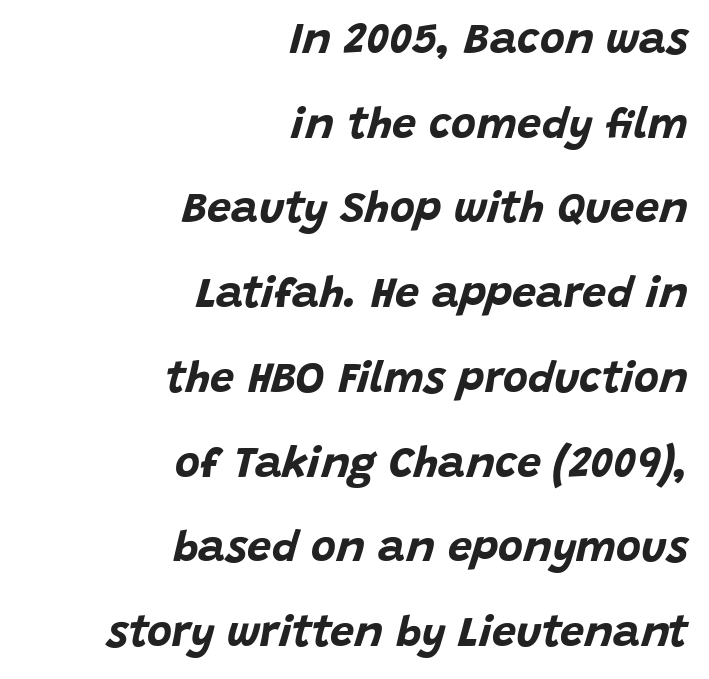
Q: Is the text bold? A: Yes.
Q: Is the text italic (slanted)? A: Yes, it leans right by about 15 degrees.
Q: Is the text underlined? A: No.
Q: How is the paragraph aligned? A: Right-aligned.
Q: Is the spacing between letters normal or unusually wide? A: Normal.
Q: Is the spacing between lines tight, normal or loose? A: Loose.
Q: Width (condensed, normal, or wide)? A: Normal.
Q: Stroke contrast? A: Low.
Q: x-height? A: Large.
Q: Monospaced? A: No.
